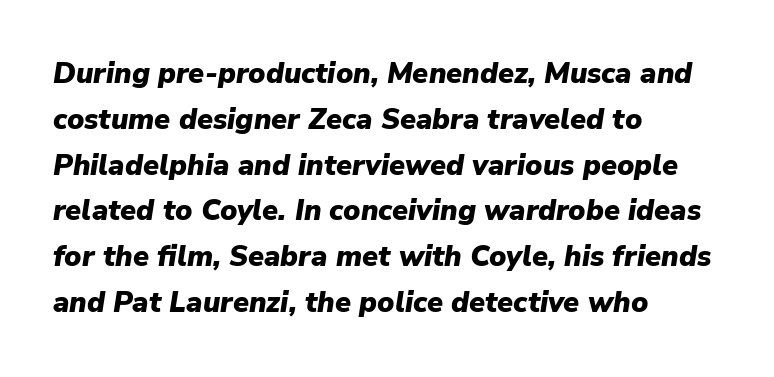
{"italic": "yes", "lean": "right", "slant_degrees": 9, "bold": "yes", "weight": "heavy", "width": "normal", "stroke_contrast": "low", "x_height": "medium", "monospaced": "no", "underline": "no", "align": "left", "line_spacing": "normal", "line_spacing_ratio": 1.58, "letter_spacing": "normal", "letter_spacing_em": 0.0, "glyph_px": 29}
